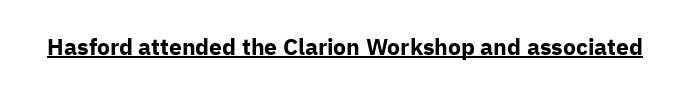
Q: Is the text bold? A: Yes.
Q: Is the text italic (slanted)? A: No, it is upright.
Q: Is the text underlined? A: Yes.
Q: Is the spacing between letters normal or unusually wide? A: Normal.
